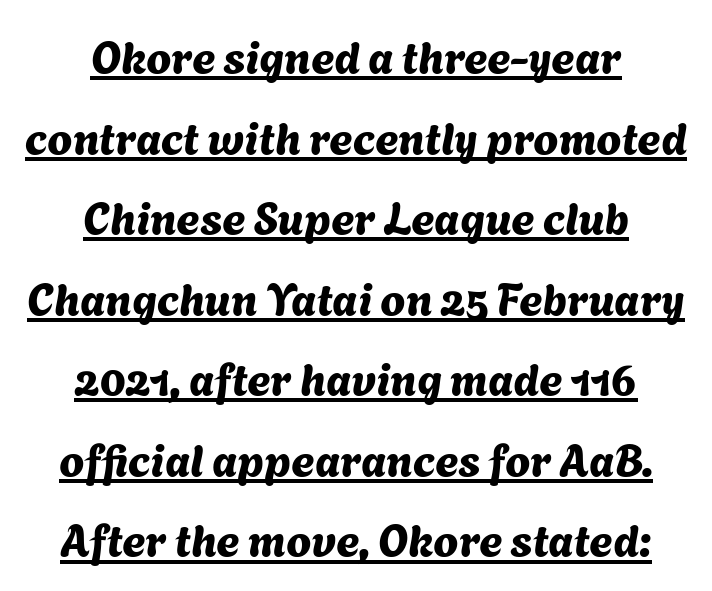
{"serif": "no", "width": "normal", "stroke_contrast": "medium", "x_height": "medium", "monospaced": "no", "underline": "yes", "align": "center", "line_spacing_ratio": 1.79, "letter_spacing": "normal", "letter_spacing_em": 0.0, "glyph_px": 45}
